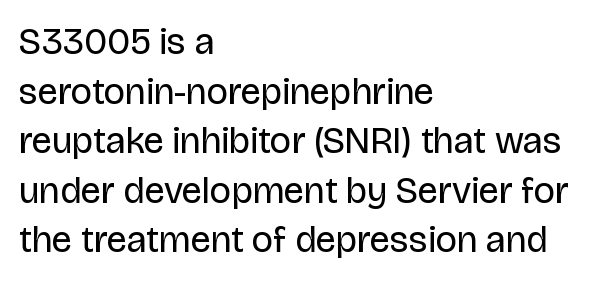
Q: Is the text bold? A: No.
Q: Is the text italic (slanted)? A: No, it is upright.
Q: Is the typeface a serif or a sans-serif typeface? A: Sans-serif.
Q: Is the text underlined? A: No.
Q: How is the paragraph aligned? A: Left-aligned.
Q: Is the spacing between letters normal or unusually wide? A: Normal.
Q: Is the spacing between lines tight, normal or loose? A: Normal.
Q: Width (condensed, normal, or wide)? A: Normal.
Q: Stroke contrast? A: Low.
Q: x-height? A: Large.
Q: Monospaced? A: No.
